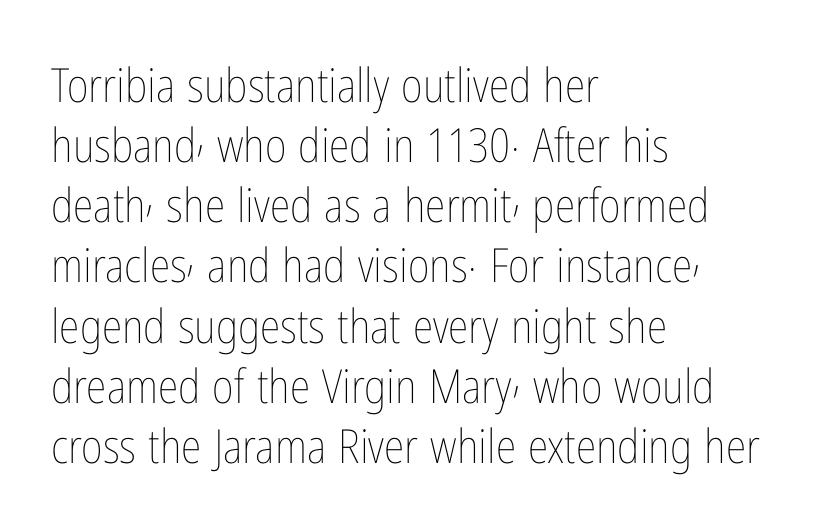
{"italic": "no", "bold": "no", "weight": "thin", "width": "condensed", "stroke_contrast": "low", "x_height": "medium", "monospaced": "no", "underline": "no", "align": "left", "line_spacing": "normal", "line_spacing_ratio": 1.28, "letter_spacing": "normal", "letter_spacing_em": 0.0, "glyph_px": 47}
